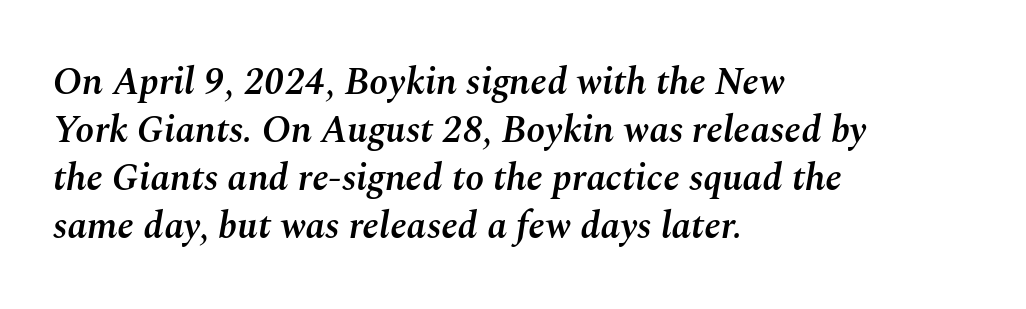
Does the copy run flush right? No — it runs flush left. Think of a printed novel: that variable character pitch is what you see here. Characters are canted at an angle relative to the baseline's perpendicular. The typesetting leans somewhat heavy: a semibold. These lines keep a tight, regular rhythm from letter to letter. Each row of text sits above clean, open space.
